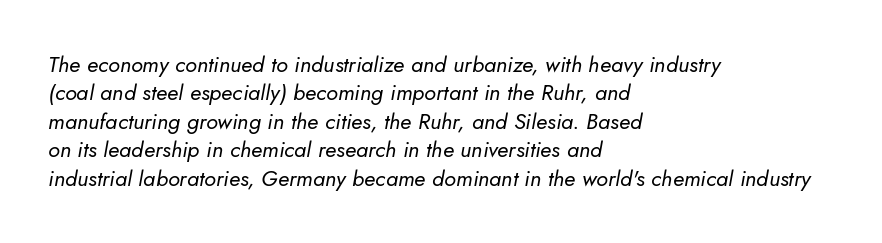
The image shows 22 px text type, italic (leaning right); set left-aligned, normal line spacing (1.29x), normal letter spacing, not underlined.
